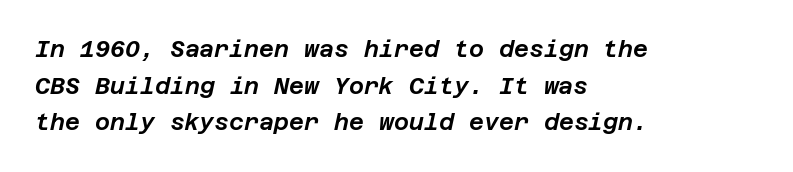
Type without underlining. Which margin do the lines hug? The left one — the right edge is uneven. Quick note: interline space is typical. Caption: standard tracking, unaltered. Style check: oblique.
